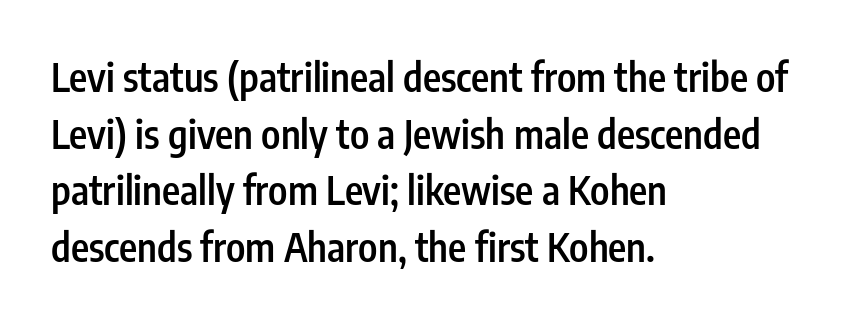
The image shows 39 px semibold, condensed sans-serif type, upright; set left-aligned, normal line spacing (1.45x), normal letter spacing, not underlined; low stroke contrast and a medium x-height.
